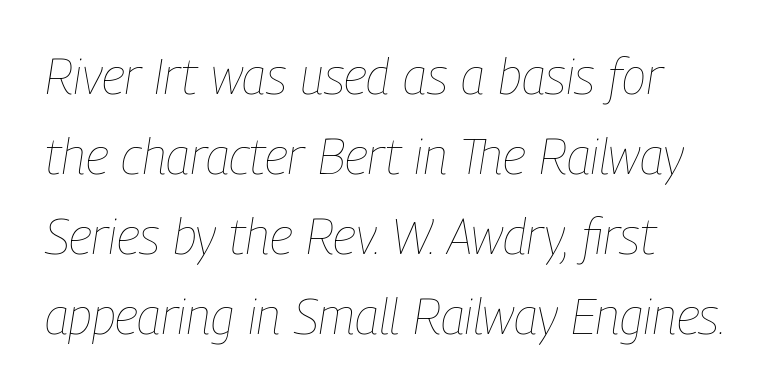
The image shows 50 px thin, condensed type, italic (leaning right); set left-aligned, normal line spacing (1.6x), normal letter spacing, not underlined; low stroke contrast and a medium x-height.
